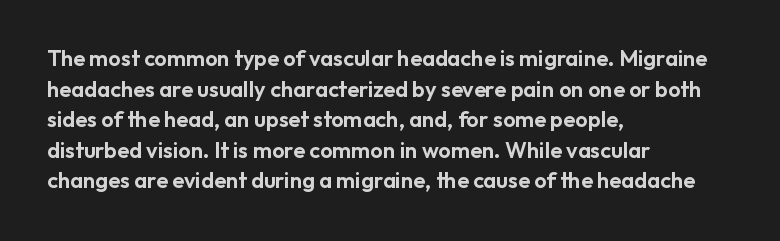
{"italic": "no", "underline": "no", "align": "left", "line_spacing": "normal", "line_spacing_ratio": 1.39, "letter_spacing": "normal", "letter_spacing_em": 0.0, "glyph_px": 22}
